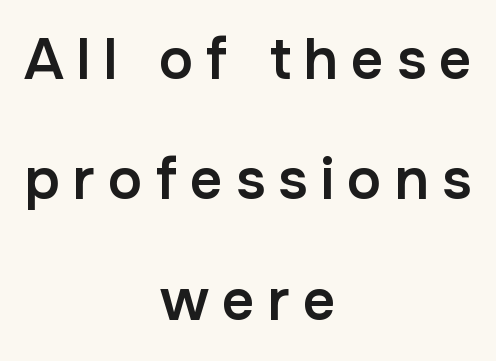
The image shows 57 px semibold sans-serif type, upright; set centered, loose line spacing (2.11x), unusually wide letter spacing (+0.23 em), not underlined; low stroke contrast and a medium x-height.
